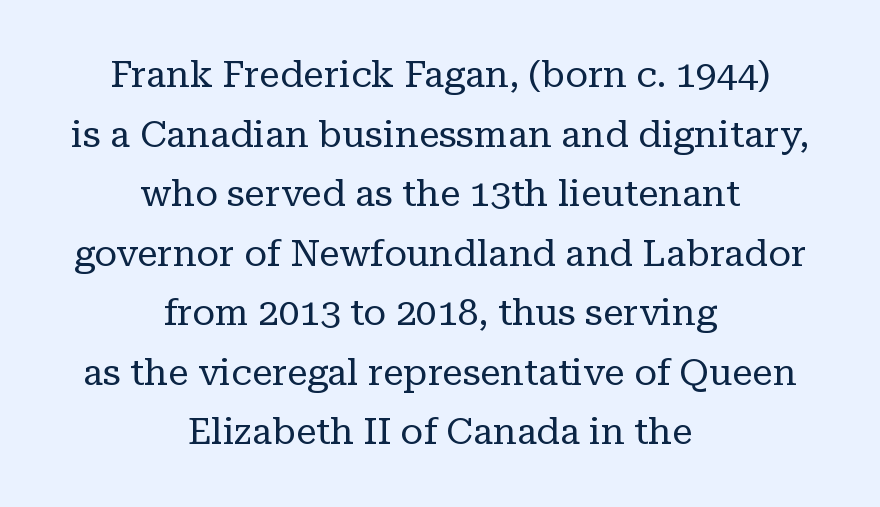
{"serif": "yes", "italic": "no", "bold": "no", "weight": "regular", "width": "normal", "stroke_contrast": "low", "x_height": "medium", "monospaced": "no", "underline": "no", "align": "center", "line_spacing": "normal", "line_spacing_ratio": 1.61, "letter_spacing": "normal", "letter_spacing_em": 0.0, "glyph_px": 37}
